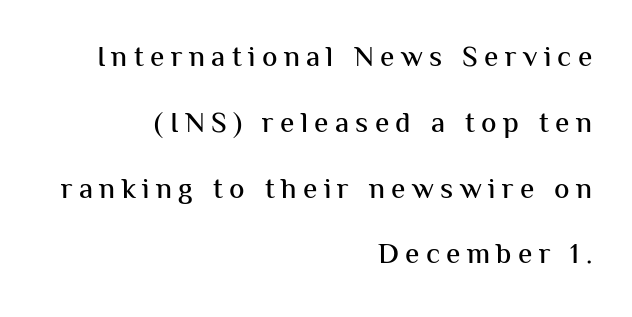
The image shows 29 px sans-serif type, upright; set right-aligned, loose line spacing (2.27x), unusually wide letter spacing (+0.22 em), not underlined; medium stroke contrast and a medium x-height.
